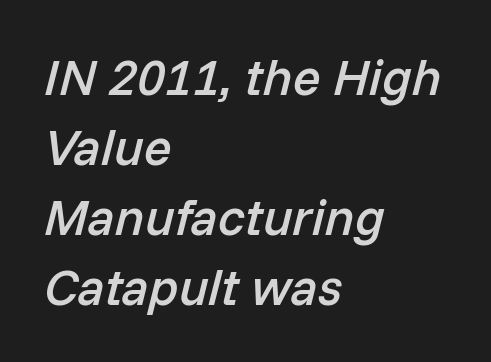
The image shows 51 px semibold type, italic (leaning right); set left-aligned, normal line spacing (1.37x), normal letter spacing, not underlined; low stroke contrast and a medium x-height.
